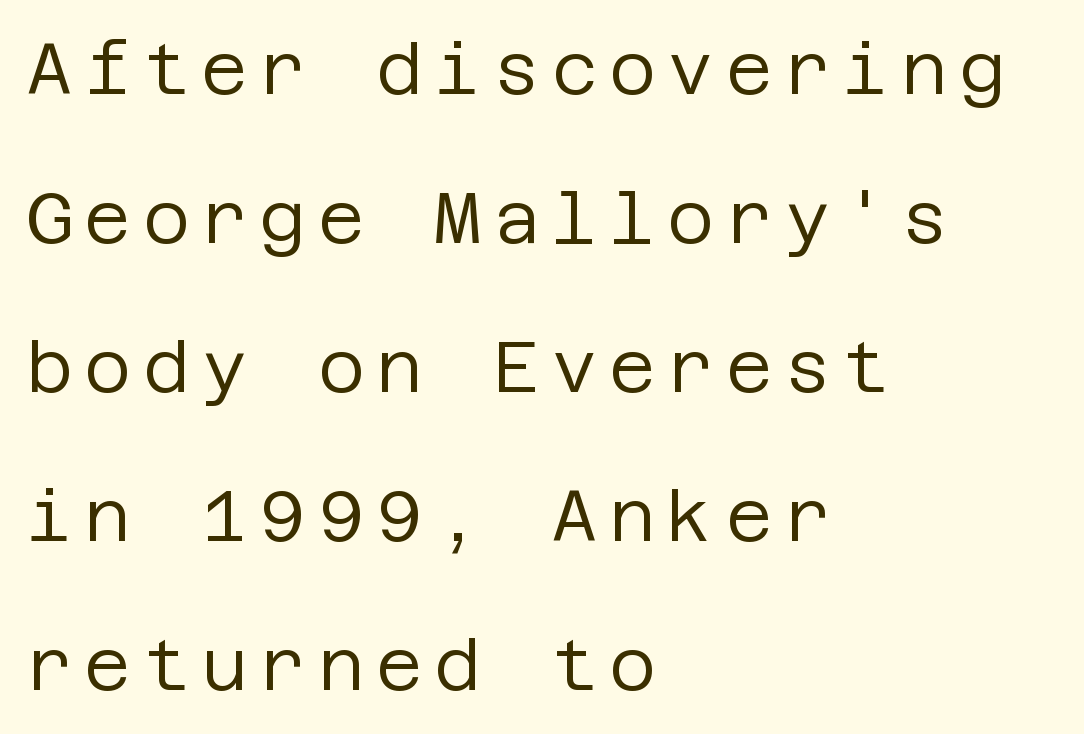
Q: Is the text bold? A: No.
Q: Is the text italic (slanted)? A: No, it is upright.
Q: Is the typeface a serif or a sans-serif typeface? A: Sans-serif.
Q: Is the text underlined? A: No.
Q: How is the paragraph aligned? A: Left-aligned.
Q: Is the spacing between lines tight, normal or loose? A: Loose.
Q: Width (condensed, normal, or wide)? A: Normal.
Q: Stroke contrast? A: Low.
Q: x-height? A: Large.
